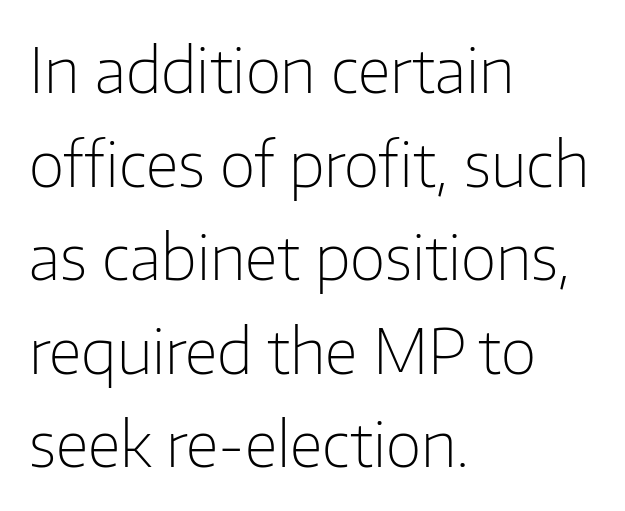
Line beginnings align vertically; line endings do not. Think of a printed novel: that variable character pitch is what you see here. Underline: absent. A typesetter would mark this as roman, not italic. This sample uses a sans-serif face.
